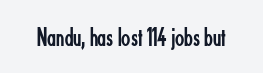
Has an underline been added? It has not. The type is set solid horizontally, with unmodified tracking. The characters are drawn with everyday or finer stroke widths. Every character sits straight up, as roman type does.
